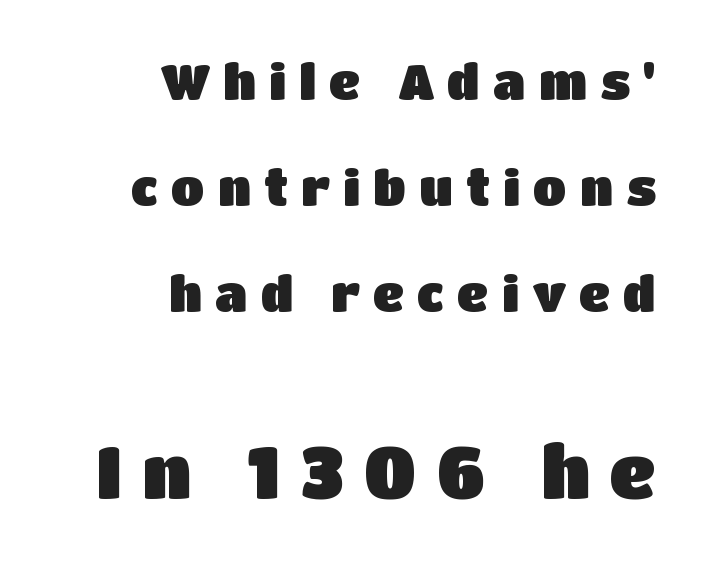
{"serif": "no", "italic": "no", "width": "normal", "stroke_contrast": "low", "x_height": "large", "monospaced": "no", "underline": "no", "align": "right", "line_spacing": "loose", "line_spacing_ratio": 2.16, "letter_spacing": "wide", "letter_spacing_em": 0.27, "larger_block": "second", "size_ratio": 1.49, "glyph_px": 73}
